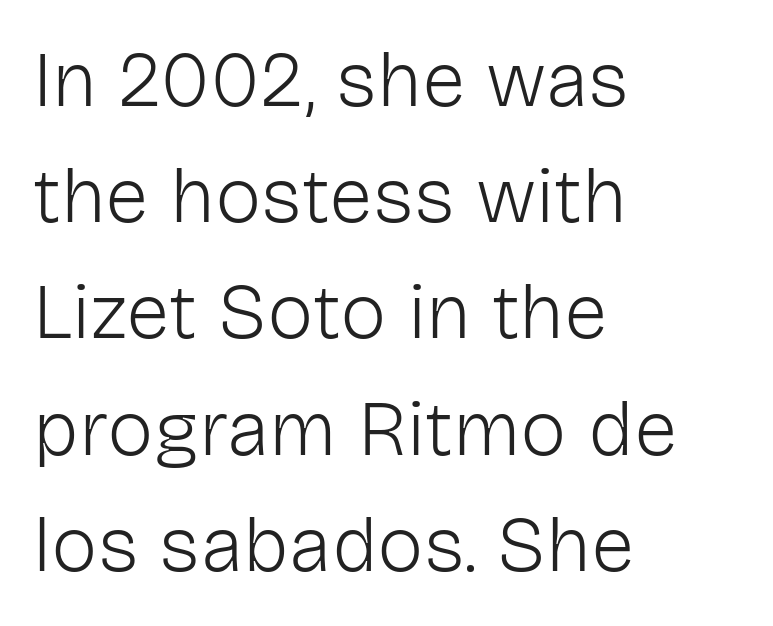
{"serif": "no", "italic": "no", "bold": "no", "weight": "light", "width": "normal", "stroke_contrast": "low", "x_height": "medium", "monospaced": "no", "underline": "no", "align": "left", "line_spacing": "normal", "line_spacing_ratio": 1.49, "letter_spacing": "normal", "letter_spacing_em": 0.0, "glyph_px": 78}
